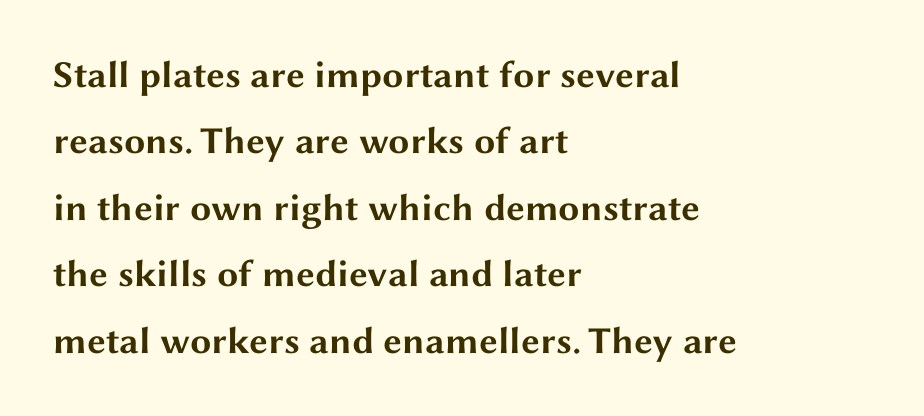
Q: Is the text bold? A: Yes.
Q: Is the text italic (slanted)? A: No, it is upright.
Q: Is the typeface a serif or a sans-serif typeface? A: Sans-serif.
Q: Is the text underlined? A: No.
Q: How is the paragraph aligned? A: Left-aligned.
Q: Is the spacing between letters normal or unusually wide? A: Normal.
Q: Width (condensed, normal, or wide)? A: Wide.
Q: Stroke contrast? A: Medium.
Q: x-height? A: Medium.
Q: Monospaced? A: No.
